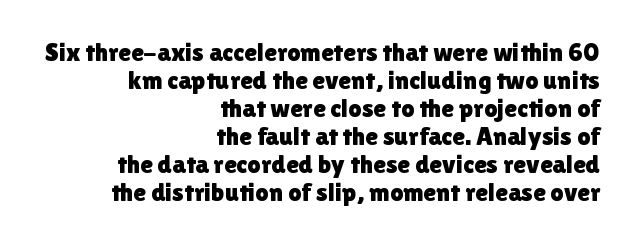
Q: Is the text italic (slanted)? A: No, it is upright.
Q: Is the text underlined? A: No.
Q: How is the paragraph aligned? A: Right-aligned.
Q: Is the spacing between letters normal or unusually wide? A: Normal.
Q: Is the spacing between lines tight, normal or loose? A: Tight.
